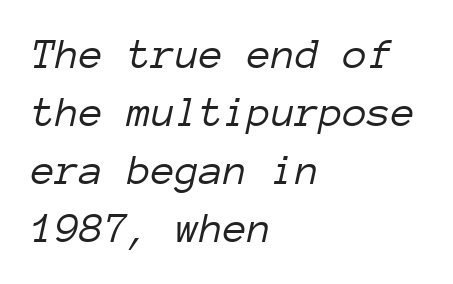
{"italic": "yes", "lean": "right", "slant_degrees": 12, "bold": "no", "weight": "light", "width": "normal", "stroke_contrast": "low", "x_height": "medium", "monospaced": "yes", "underline": "no", "align": "left", "line_spacing": "normal", "line_spacing_ratio": 1.32, "letter_spacing": "normal", "letter_spacing_em": 0.0, "glyph_px": 44}
